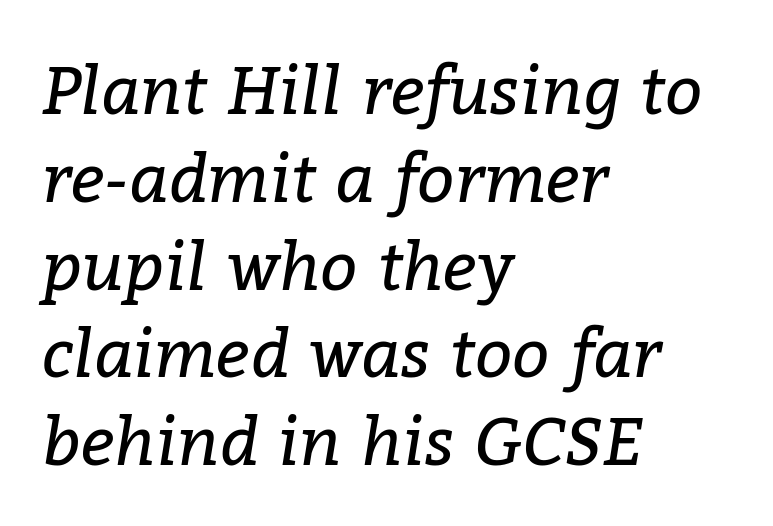
Q: Is the text bold? A: No.
Q: Is the text italic (slanted)? A: Yes, it leans right by about 9 degrees.
Q: Is the typeface a serif or a sans-serif typeface? A: Serif.
Q: Is the text underlined? A: No.
Q: How is the paragraph aligned? A: Left-aligned.
Q: Is the spacing between letters normal or unusually wide? A: Normal.
Q: Is the spacing between lines tight, normal or loose? A: Normal.
Q: Width (condensed, normal, or wide)? A: Normal.
Q: Stroke contrast? A: Low.
Q: x-height? A: Medium.
Q: Monospaced? A: No.
